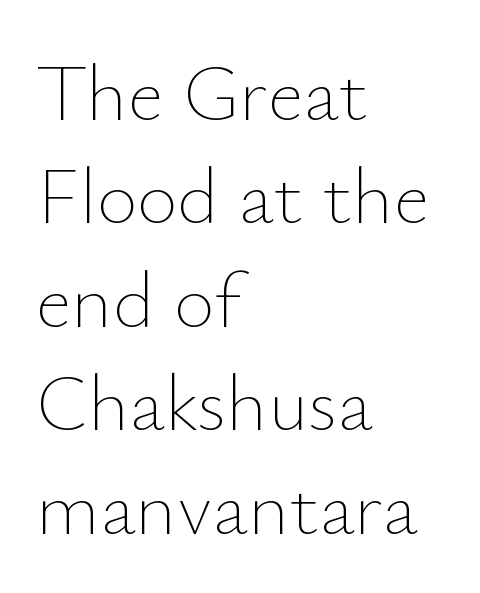
{"italic": "no", "bold": "no", "weight": "thin", "width": "normal", "stroke_contrast": "low", "x_height": "small", "monospaced": "no", "underline": "no", "align": "left", "line_spacing": "normal", "line_spacing_ratio": 1.31, "letter_spacing": "normal", "letter_spacing_em": 0.0, "glyph_px": 79}
